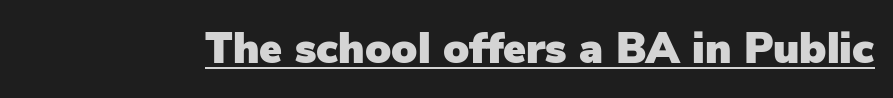
{"serif": "no", "italic": "no", "width": "normal", "stroke_contrast": "low", "x_height": "medium", "monospaced": "no", "underline": "yes", "letter_spacing": "normal", "letter_spacing_em": 0.0, "glyph_px": 43}
